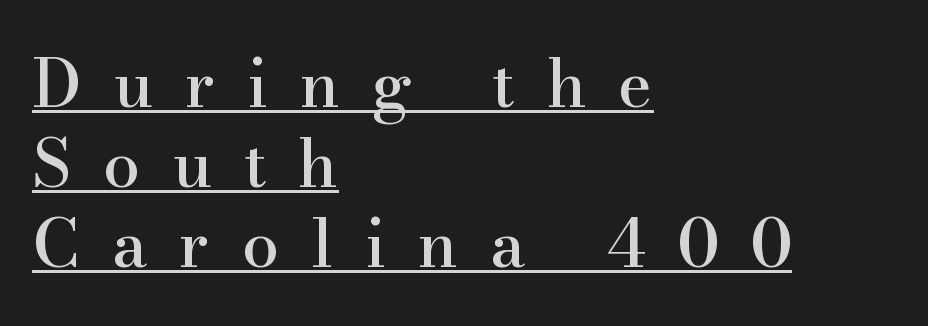
The glyphs are accompanied by a horizontal stroke just below them. The type sits square on the baseline with zero lean. The rendering uses natural spacing where letterforms have individual widths. Check where the strokes stop: tiny serifs finish them off. The tracking reads as deliberately expanded to a designer's eye.
